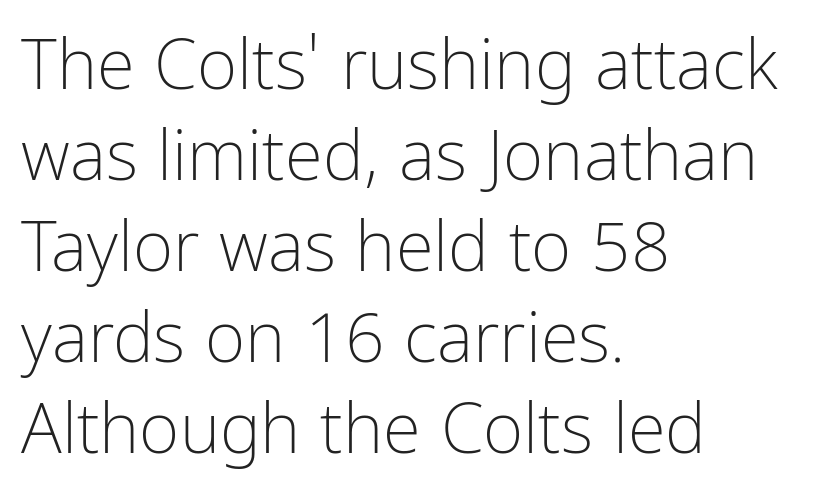
Q: Is the text bold? A: No.
Q: Is the text italic (slanted)? A: No, it is upright.
Q: Is the typeface a serif or a sans-serif typeface? A: Sans-serif.
Q: Is the text underlined? A: No.
Q: How is the paragraph aligned? A: Left-aligned.
Q: Is the spacing between letters normal or unusually wide? A: Normal.
Q: Is the spacing between lines tight, normal or loose? A: Normal.
Q: Width (condensed, normal, or wide)? A: Condensed.
Q: Stroke contrast? A: Low.
Q: x-height? A: Medium.
Q: Monospaced? A: No.
